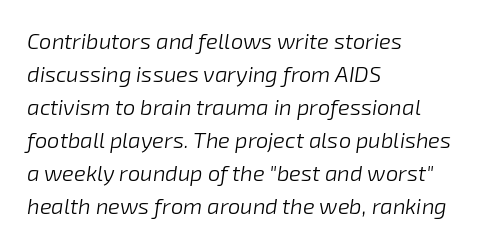
{"italic": "yes", "lean": "right", "slant_degrees": 8, "bold": "no", "underline": "no", "align": "left", "line_spacing": "normal", "line_spacing_ratio": 1.5, "letter_spacing": "normal", "letter_spacing_em": 0.0, "glyph_px": 22}
